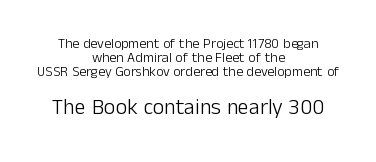
{"italic": "no", "bold": "no", "underline": "no", "align": "center", "line_spacing": "tight", "line_spacing_ratio": 1.01, "letter_spacing": "normal", "letter_spacing_em": 0.0, "larger_block": "second", "size_ratio": 1.57, "glyph_px": 22}
